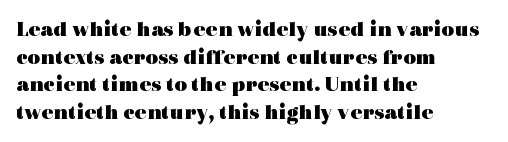
{"italic": "no", "bold": "yes", "underline": "no", "align": "left", "line_spacing": "normal", "line_spacing_ratio": 1.26, "letter_spacing": "normal", "letter_spacing_em": 0.0, "glyph_px": 22}
